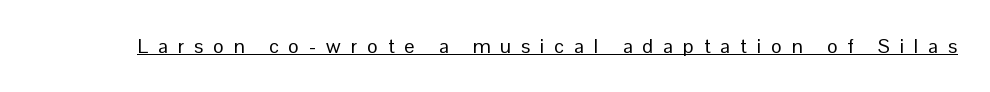
{"italic": "no", "bold": "no", "underline": "yes", "letter_spacing": "wide", "letter_spacing_em": 0.5, "glyph_px": 20}
